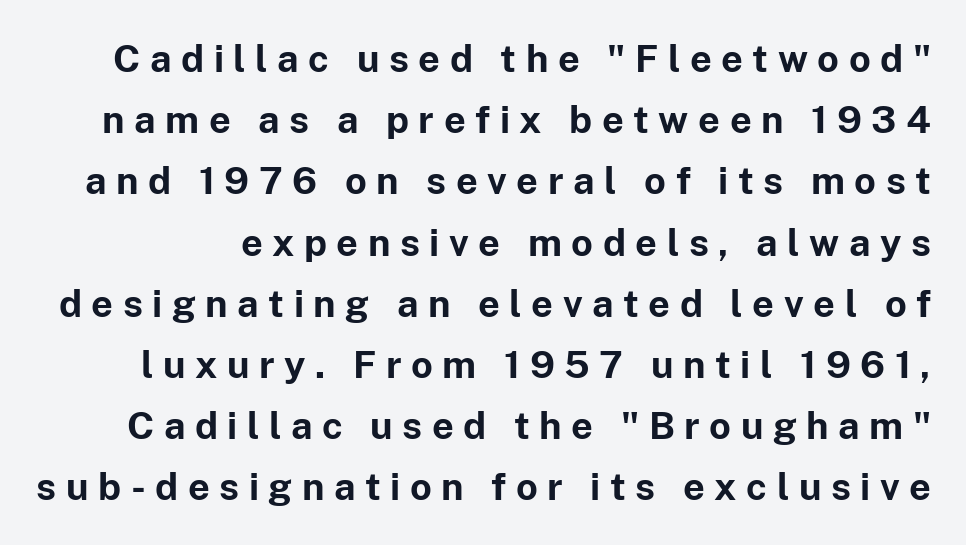
{"serif": "no", "italic": "no", "bold": "yes", "weight": "bold", "width": "normal", "stroke_contrast": "low", "x_height": "medium", "monospaced": "no", "underline": "no", "line_spacing": "normal", "line_spacing_ratio": 1.61, "letter_spacing": "wide", "letter_spacing_em": 0.25, "glyph_px": 38}
